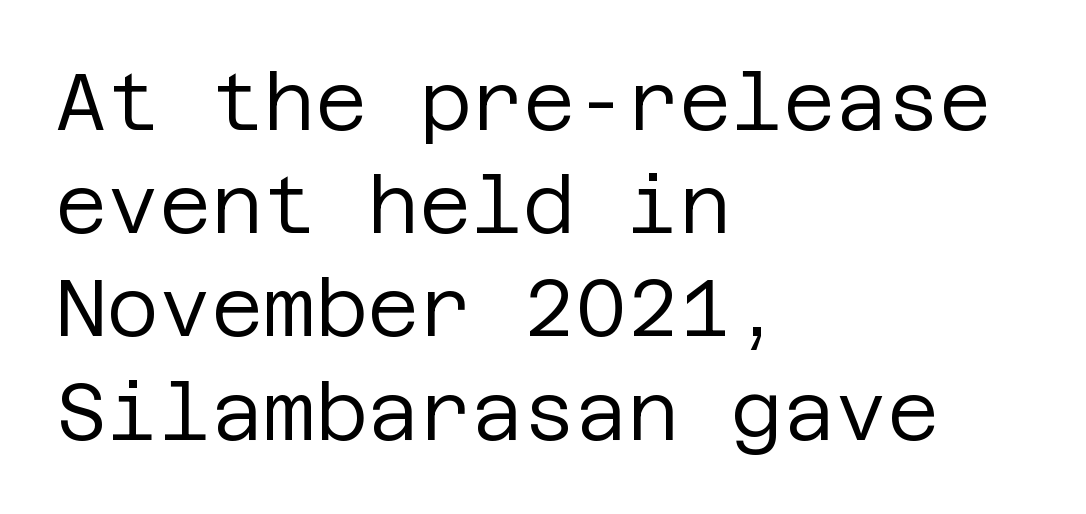
Glyph-to-glyph distance matches everyday printed text. No word sits above an underline. A roman cut, with each character standing at attention. This rendering uses left alignment, leaving the right contour irregular.
